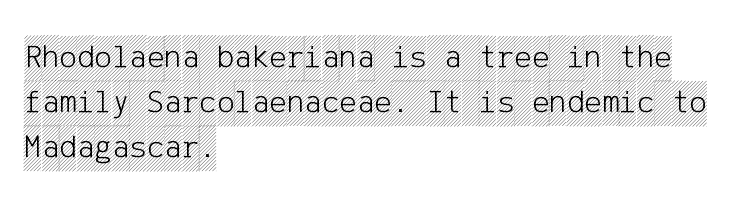
The image shows 33 px condensed type, upright; set left-aligned, normal line spacing (1.36x), normal letter spacing, not underlined; a large x-height.
